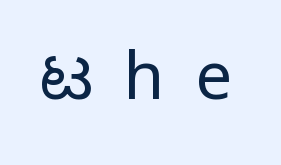
Note the varied advance widths — an 'i' is clearly narrower than an 'm'. Lines of text with bare space underneath. Between one letter and the next there's a generous, obvious gap. This sample uses a sans-serif face.
